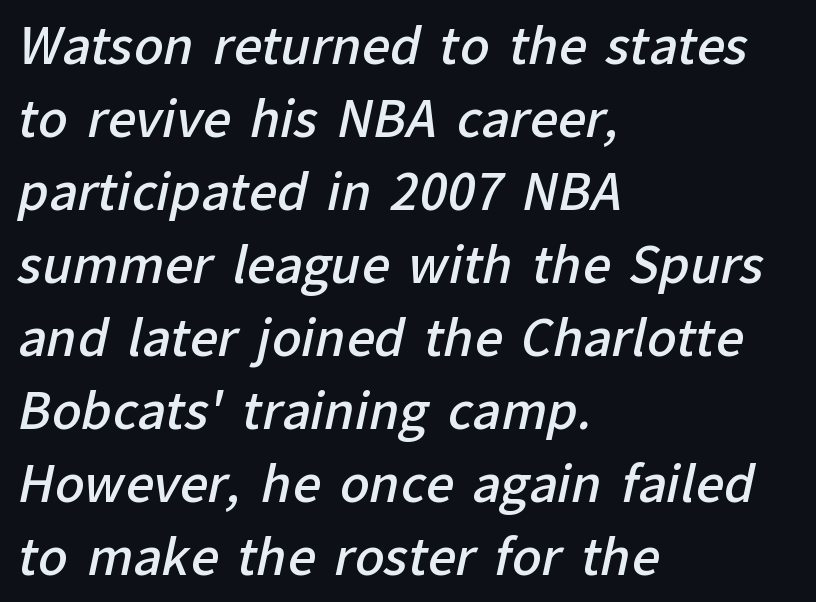
Q: Is the text bold? A: Semi-bold.
Q: Is the typeface a serif or a sans-serif typeface? A: Sans-serif.
Q: Is the text underlined? A: No.
Q: How is the paragraph aligned? A: Left-aligned.
Q: Is the spacing between letters normal or unusually wide? A: Normal.
Q: Is the spacing between lines tight, normal or loose? A: Normal.
Q: Width (condensed, normal, or wide)? A: Normal.
Q: Stroke contrast? A: Low.
Q: x-height? A: Medium.
Q: Monospaced? A: No.
